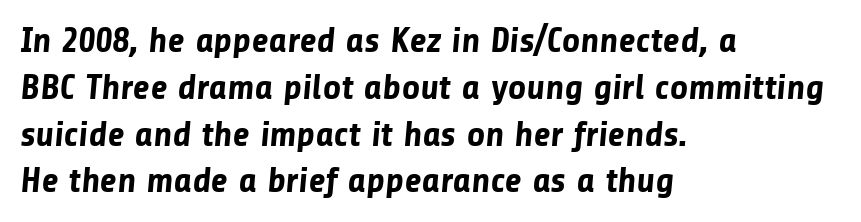
Q: Is the text bold? A: Yes.
Q: Is the typeface a serif or a sans-serif typeface? A: Sans-serif.
Q: Is the text underlined? A: No.
Q: How is the paragraph aligned? A: Left-aligned.
Q: Is the spacing between letters normal or unusually wide? A: Normal.
Q: Is the spacing between lines tight, normal or loose? A: Normal.
Q: Width (condensed, normal, or wide)? A: Normal.
Q: Stroke contrast? A: Low.
Q: x-height? A: Medium.
Q: Monospaced? A: No.
